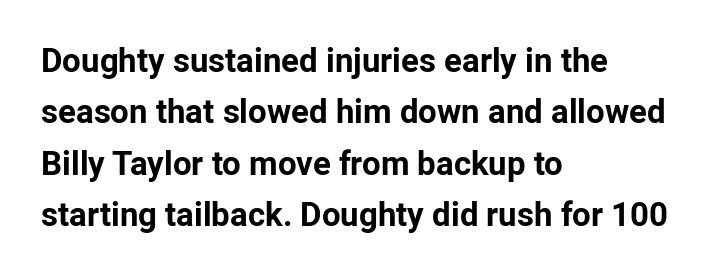
The specimen reads as upright at a glance. You can tell from the bare stems that sans-serif type was used. Successive baselines arrive at the customary interval. Words float on clear page, feet unadorned.
